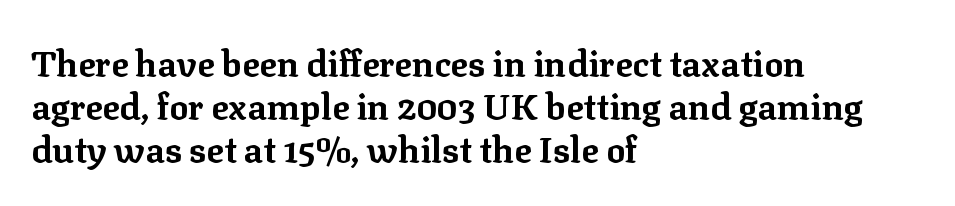
The rendering keeps characters at their native spacing. Bold? Absolutely — the strokes are thick and heavy. Spacing verdict: proportional, widths tailored to each character. Stroke terminals: seriffed. Characters remain perfectly vertical along every line. Line beginnings align vertically; line endings do not.
